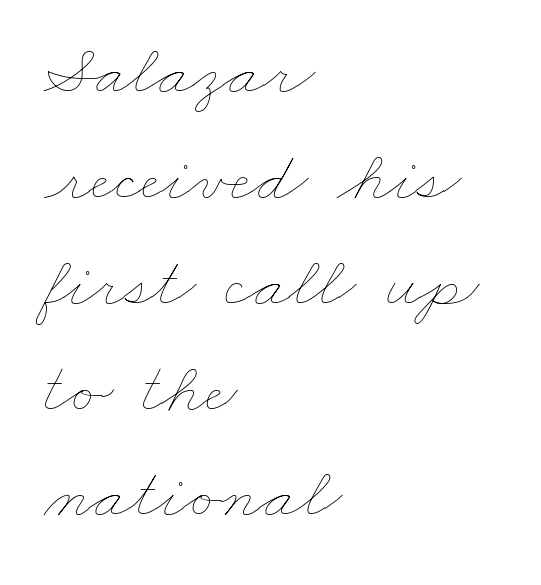
The image shows 72 px thin, wide type; set left-aligned, normal line spacing (1.47x), normal letter spacing, not underlined; low stroke contrast and a small x-height.
